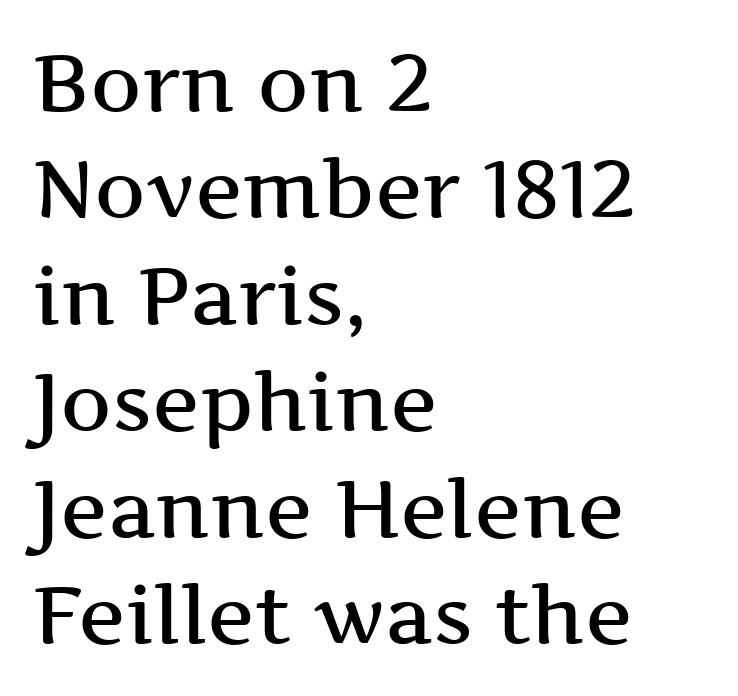
The image shows 80 px semibold, wide serif type, upright; set left-aligned, normal line spacing (1.33x), normal letter spacing, not underlined; medium stroke contrast and a medium x-height.
